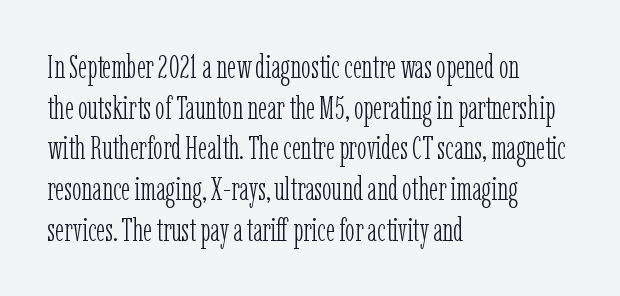
The image shows 32 px light, condensed serif type, upright; set left-aligned, normal line spacing (1.27x), normal letter spacing, not underlined; low stroke contrast and a medium x-height.
